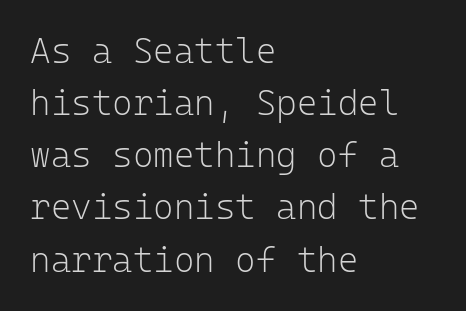
The image shows 35 px light sans-serif type, upright, monospaced; set left-aligned, normal line spacing (1.49x), normal letter spacing, not underlined; low stroke contrast and a medium x-height.
